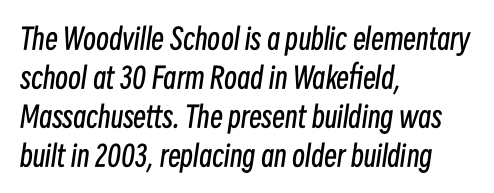
Q: Is the text bold? A: No.
Q: Is the text italic (slanted)? A: Yes, it leans right by about 8 degrees.
Q: Is the text underlined? A: No.
Q: How is the paragraph aligned? A: Left-aligned.
Q: Is the spacing between letters normal or unusually wide? A: Normal.
Q: Is the spacing between lines tight, normal or loose? A: Normal.
Q: Width (condensed, normal, or wide)? A: Condensed.
Q: Stroke contrast? A: Low.
Q: x-height? A: Medium.
Q: Monospaced? A: No.
